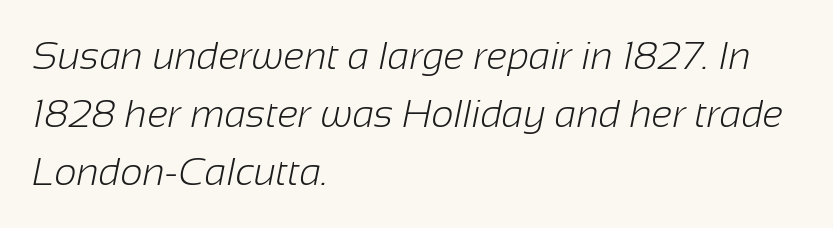
{"serif": "no", "bold": "no", "weight": "light", "width": "normal", "stroke_contrast": "low", "x_height": "medium", "monospaced": "no", "underline": "no", "align": "left", "line_spacing": "normal", "line_spacing_ratio": 1.49, "letter_spacing": "normal", "letter_spacing_em": 0.0, "glyph_px": 39}
